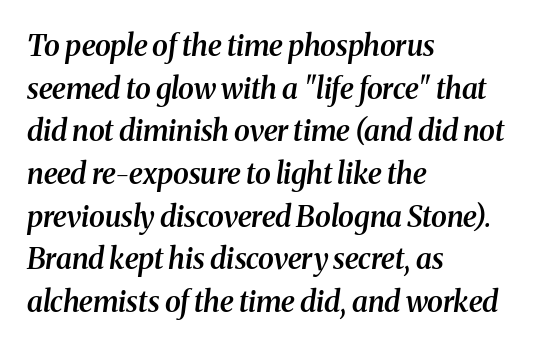
The image shows 29 px semibold serif type, italic (leaning right); set left-aligned, normal line spacing (1.47x), normal letter spacing, not underlined; medium stroke contrast and a medium x-height.
